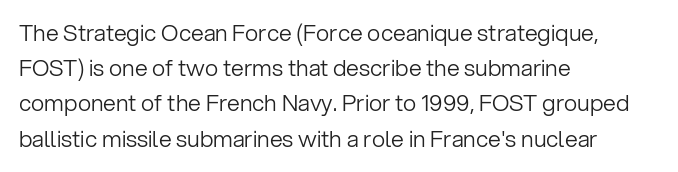
Q: Is the text bold? A: No.
Q: Is the text italic (slanted)? A: No, it is upright.
Q: Is the text underlined? A: No.
Q: How is the paragraph aligned? A: Left-aligned.
Q: Is the spacing between letters normal or unusually wide? A: Normal.
Q: Is the spacing between lines tight, normal or loose? A: Normal.
